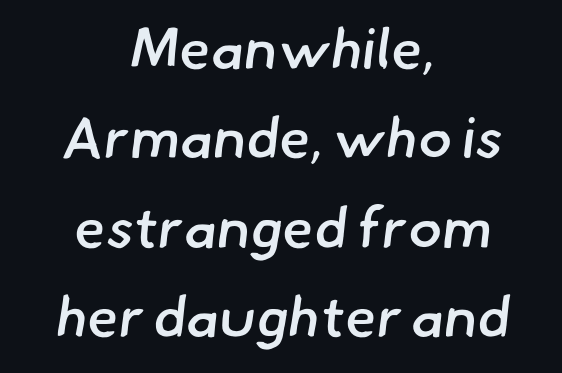
The image shows 57 px semibold sans-serif type; set centered, normal line spacing (1.57x), normal letter spacing, not underlined; low stroke contrast and a small x-height.
